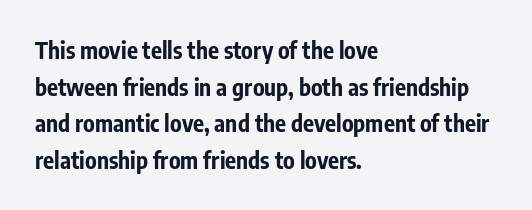
Visually the block forms a straight wall on the left and a jagged coastline on the right. The letters are bold, with thick, heavy strokes. The gap between lines stays unmarked. This sample keeps an unexceptional amount of space between lines. The horizontal fit of the characters is conventional and even. Vertical strokes here are truly vertical.
